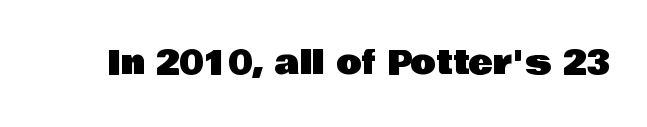
{"serif": "no", "italic": "no", "width": "normal", "stroke_contrast": "low", "x_height": "large", "monospaced": "no", "underline": "no", "letter_spacing": "normal", "letter_spacing_em": 0.0, "glyph_px": 33}
